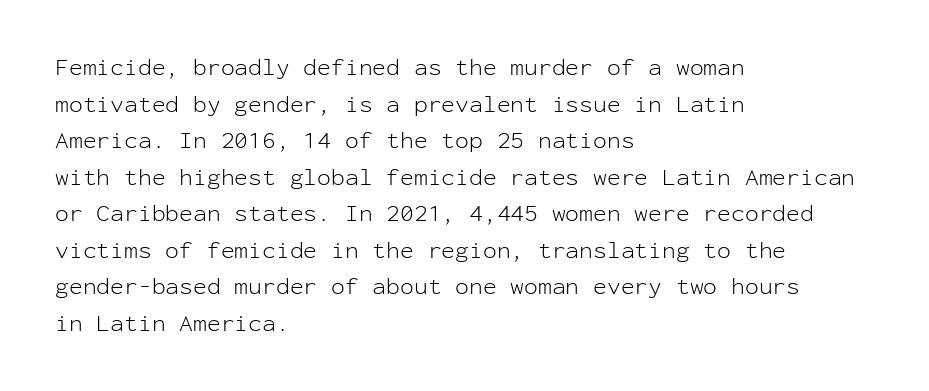
Q: Is the text bold? A: No.
Q: Is the text italic (slanted)? A: No, it is upright.
Q: Is the text underlined? A: No.
Q: How is the paragraph aligned? A: Left-aligned.
Q: Is the spacing between letters normal or unusually wide? A: Normal.
Q: Is the spacing between lines tight, normal or loose? A: Normal.
